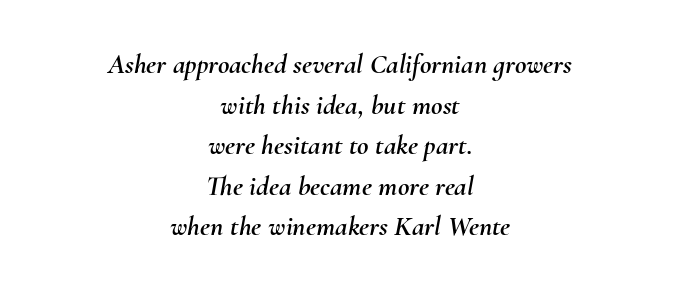
Q: Is the text italic (slanted)? A: Yes, it leans right by about 10 degrees.
Q: Is the text underlined? A: No.
Q: How is the paragraph aligned? A: Centered.
Q: Is the spacing between letters normal or unusually wide? A: Normal.
Q: Is the spacing between lines tight, normal or loose? A: Normal.
Q: Width (condensed, normal, or wide)? A: Normal.
Q: Stroke contrast? A: Medium.
Q: x-height? A: Small.
Q: Monospaced? A: No.
